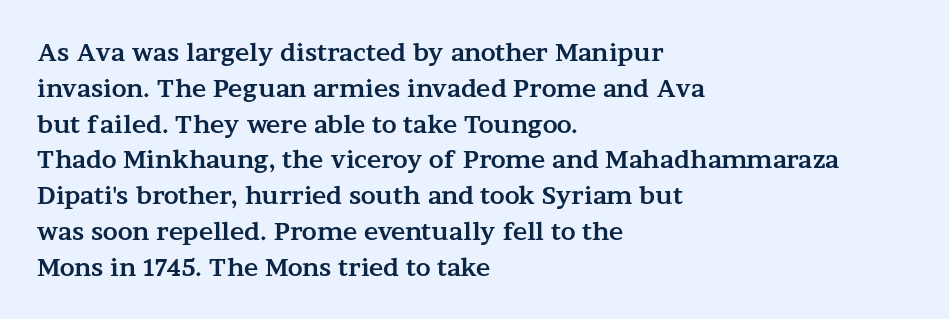
Italic: no, the glyphs are upright roman. Reading down the column, the eye jumps a familiar distance to each next line. Each row of text sits above clean, open space. Chunky letters — that's bold for sure.
